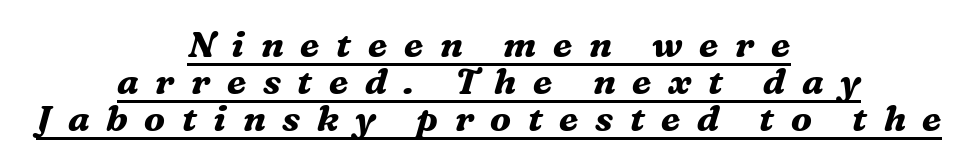
{"serif": "yes", "italic": "yes", "lean": "right", "slant_degrees": 16, "bold": "yes", "weight": "bold", "width": "normal", "stroke_contrast": "medium", "x_height": "medium", "monospaced": "no", "underline": "yes", "align": "center", "line_spacing": "tight", "line_spacing_ratio": 1.03, "letter_spacing": "wide", "letter_spacing_em": 0.46, "glyph_px": 36}
